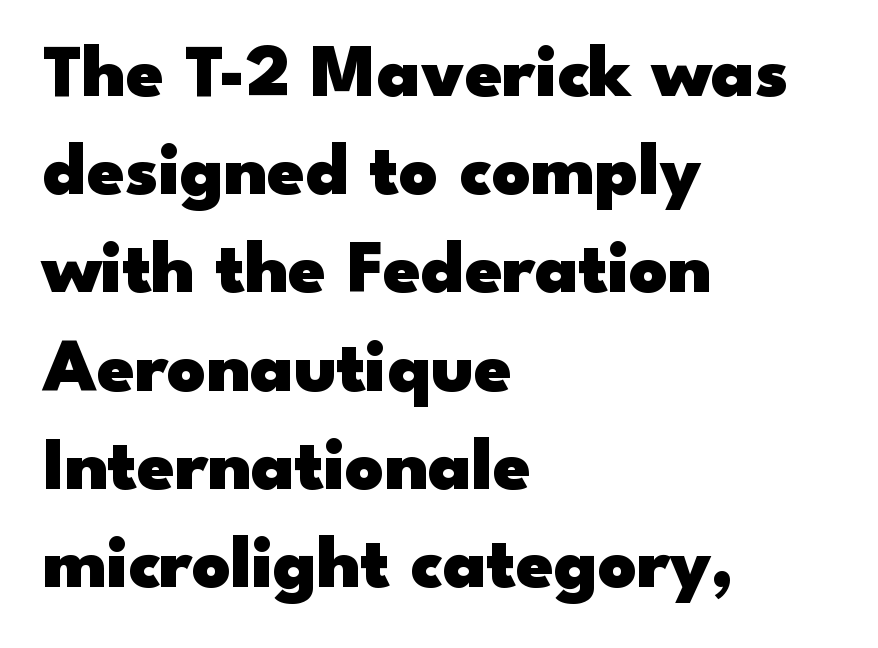
Q: Is the text bold? A: Yes.
Q: Is the text italic (slanted)? A: No, it is upright.
Q: Is the typeface a serif or a sans-serif typeface? A: Sans-serif.
Q: Is the text underlined? A: No.
Q: How is the paragraph aligned? A: Left-aligned.
Q: Is the spacing between letters normal or unusually wide? A: Normal.
Q: Is the spacing between lines tight, normal or loose? A: Normal.
Q: Width (condensed, normal, or wide)? A: Wide.
Q: Stroke contrast? A: Low.
Q: x-height? A: Small.
Q: Monospaced? A: No.
